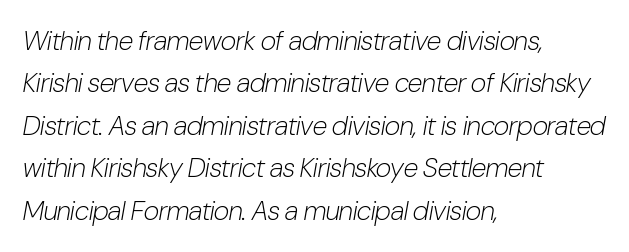
A light-to-regular cut is what we see here. All the whitespace from short lines collects on the right. How would I describe the line gaps? Plain and ordinary. In terms of posture, this sample is oblique. The letters sit at their default tracking, neither squeezed nor spread. Any mark beneath the type? The region is blank.
